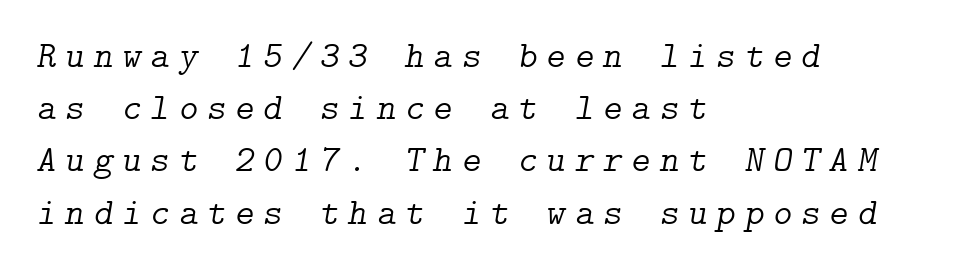
Every row of glyphs begins at an identical x-position on the left. In terms of letterspacing, this is a distinctly airy, spread setting. The weight would be labelled regular, book, light, or lighter still. The whole block is typeset with a tilt.
